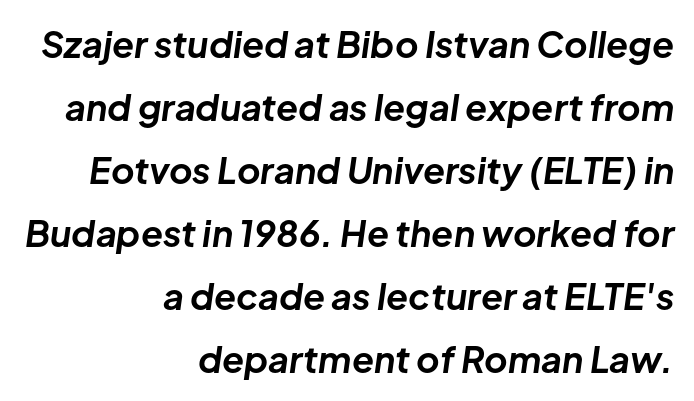
The image shows 36 px bold type, italic (leaning right); set right-aligned, line spacing 1.75x, normal letter spacing, not underlined; low stroke contrast and a medium x-height.
